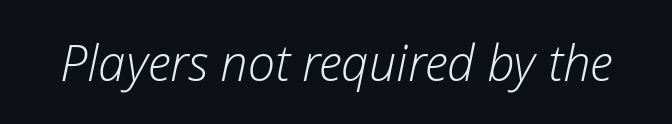
{"italic": "yes", "lean": "right", "slant_degrees": 12, "bold": "no", "weight": "light", "width": "normal", "stroke_contrast": "low", "x_height": "medium", "monospaced": "no", "underline": "no", "letter_spacing": "normal", "letter_spacing_em": 0.0, "glyph_px": 49}
